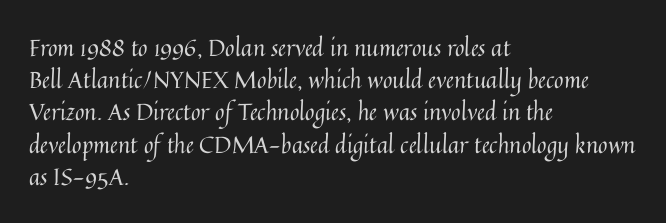
The image shows 23 px text type; set left-aligned, normal line spacing (1.4x), normal letter spacing, not underlined.
